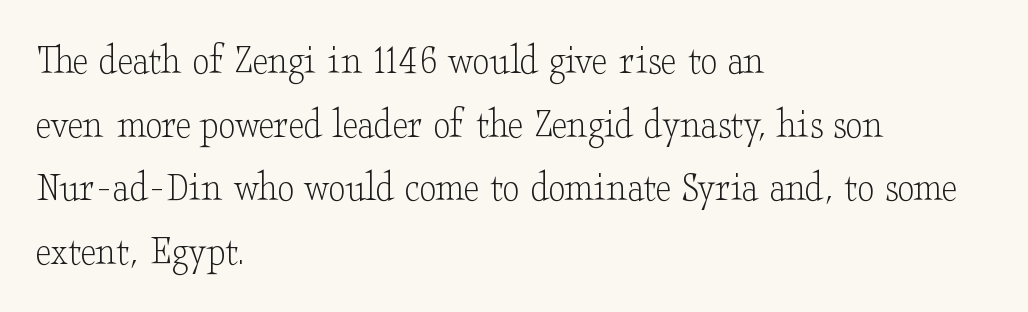
{"serif": "yes", "italic": "no", "bold": "no", "weight": "light", "width": "wide", "stroke_contrast": "low", "x_height": "small", "monospaced": "no", "underline": "no", "align": "left", "line_spacing": "normal", "line_spacing_ratio": 1.48, "letter_spacing": "normal", "letter_spacing_em": 0.0, "glyph_px": 43}
